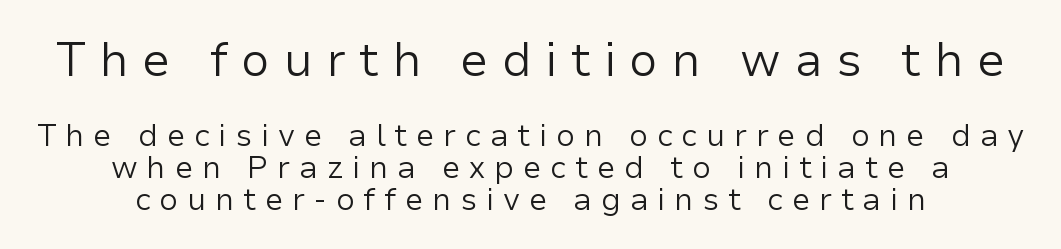
The image shows 47 px regular-weight sans-serif type, upright; set centered, tight line spacing (1.03x), unusually wide letter spacing (+0.28 em), not underlined; the first (top) block is 1.52x larger; low stroke contrast and a medium x-height.
